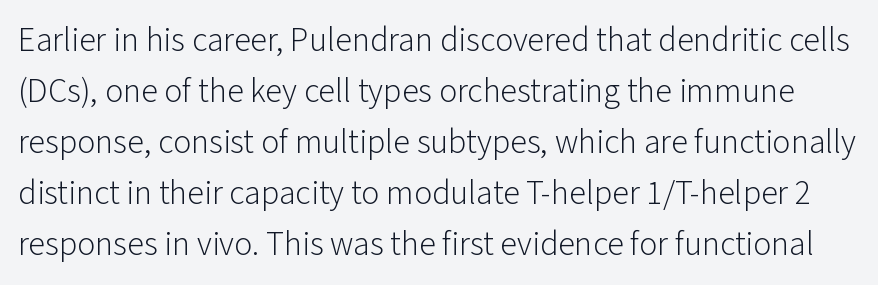
The image shows 34 px light sans-serif type, upright; set normal line spacing (1.5x), normal letter spacing, not underlined; low stroke contrast and a medium x-height.
